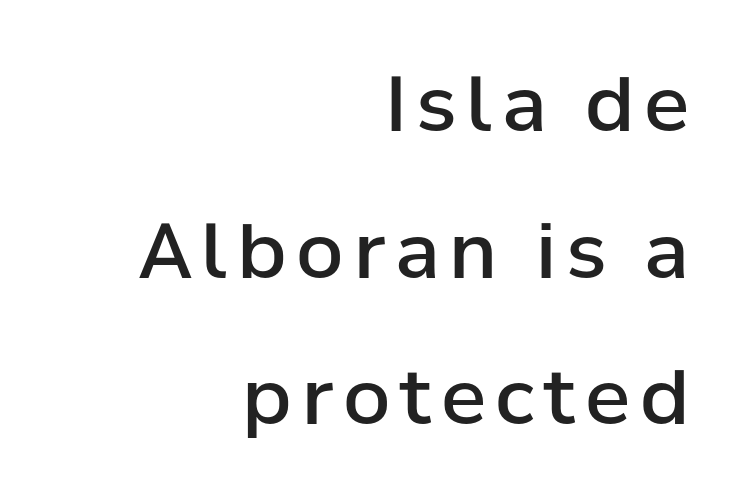
The image shows 76 px semibold sans-serif type, upright; set right-aligned, loose line spacing (1.93x), not underlined; low stroke contrast and a medium x-height.
